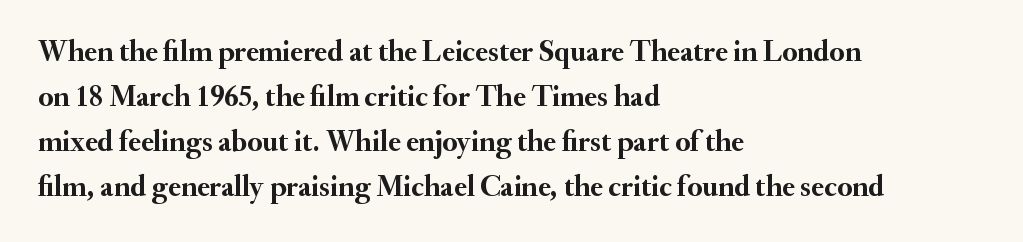
Q: Is the text bold? A: Yes.
Q: Is the text italic (slanted)? A: No, it is upright.
Q: Is the typeface a serif or a sans-serif typeface? A: Serif.
Q: Is the text underlined? A: No.
Q: How is the paragraph aligned? A: Left-aligned.
Q: Is the spacing between letters normal or unusually wide? A: Normal.
Q: Is the spacing between lines tight, normal or loose? A: Normal.
Q: Width (condensed, normal, or wide)? A: Normal.
Q: Stroke contrast? A: Medium.
Q: x-height? A: Small.
Q: Monospaced? A: No.
